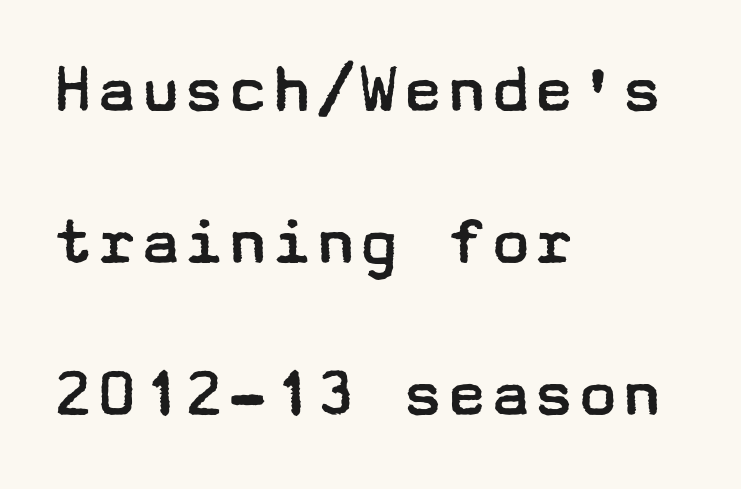
Stems here are at most as thick as an everyday book face. Does the leading feel generous? Absolutely, it's lavish. Clear beneath every line of the passage. The text was rendered using a sans face with plain stroke endings. Short note: letters normally spaced. Upright lettering throughout.
